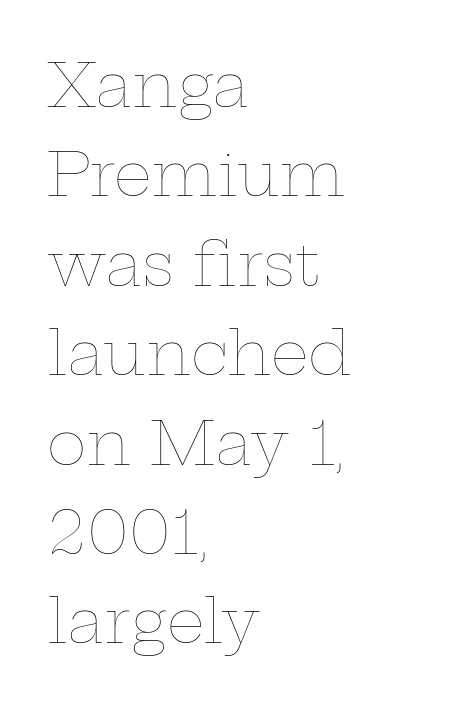
Q: Is the text bold? A: No.
Q: Is the text italic (slanted)? A: No, it is upright.
Q: Is the text underlined? A: No.
Q: How is the paragraph aligned? A: Left-aligned.
Q: Is the spacing between letters normal or unusually wide? A: Normal.
Q: Is the spacing between lines tight, normal or loose? A: Normal.
Q: Width (condensed, normal, or wide)? A: Wide.
Q: Stroke contrast? A: Low.
Q: x-height? A: Medium.
Q: Monospaced? A: No.
